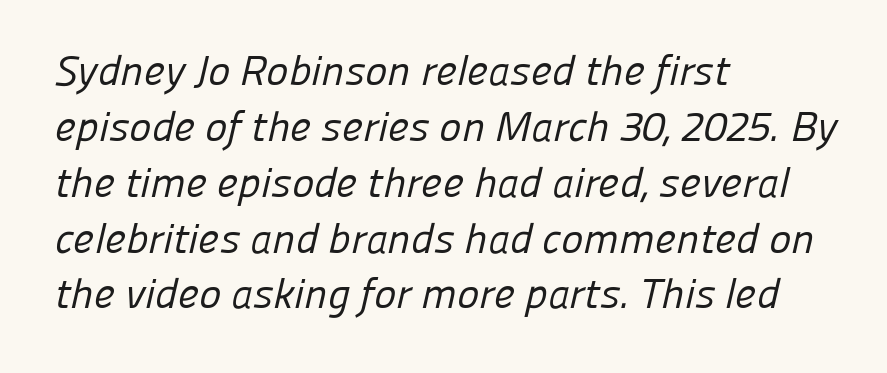
The image shows 42 px regular-weight sans-serif type; set left-aligned, normal line spacing (1.33x), normal letter spacing, not underlined; low stroke contrast and a medium x-height.
